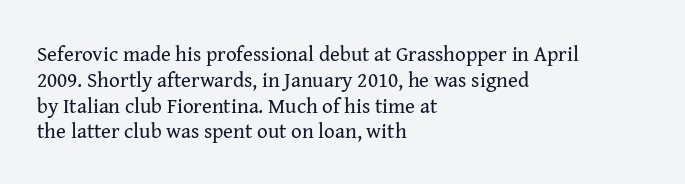
Q: Is the text bold? A: No.
Q: Is the text italic (slanted)? A: No, it is upright.
Q: Is the text underlined? A: No.
Q: How is the paragraph aligned? A: Left-aligned.
Q: Is the spacing between letters normal or unusually wide? A: Normal.
